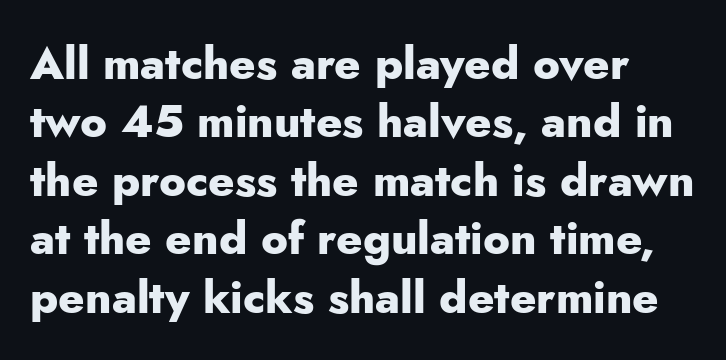
{"serif": "no", "italic": "no", "bold": "yes", "weight": "heavy", "width": "normal", "stroke_contrast": "low", "x_height": "small", "monospaced": "no", "underline": "no", "line_spacing": "normal", "line_spacing_ratio": 1.3, "letter_spacing": "normal", "letter_spacing_em": 0.0, "glyph_px": 45}
